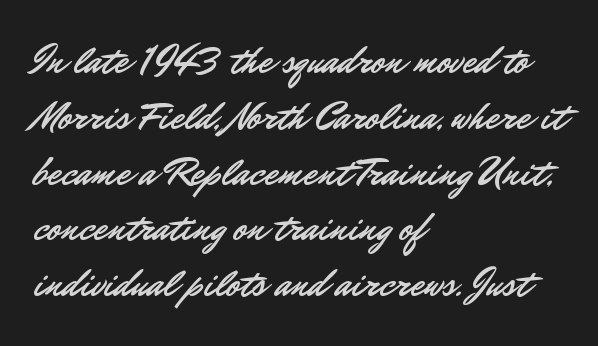
Does the leading feel generous? No, just average. All the whitespace from short lines collects on the right. Each row of text sits above clean, open space. The typeface chosen for these lines omits serifs.
